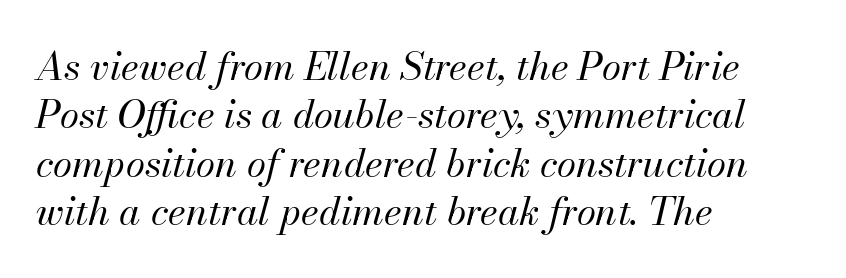
Think of a printed novel: that variable character pitch is what you see here. Underline: absent. The rendering keeps characters at their native spacing. Quick note: italic. Where is the straight margin? On the left.
